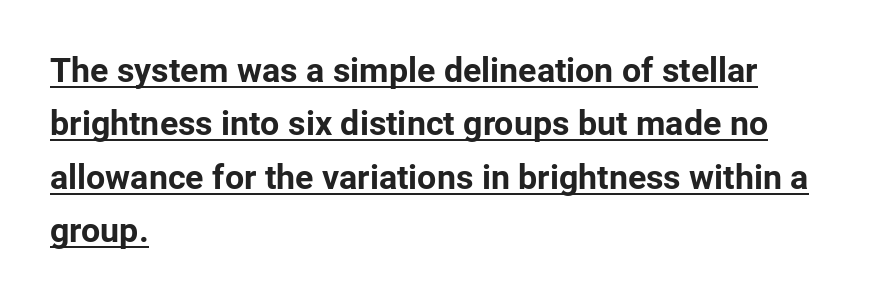
{"serif": "no", "italic": "no", "bold": "yes", "weight": "bold", "width": "normal", "stroke_contrast": "low", "x_height": "medium", "monospaced": "no", "underline": "yes", "align": "left", "line_spacing": "normal", "line_spacing_ratio": 1.57, "letter_spacing": "normal", "letter_spacing_em": 0.0, "glyph_px": 34}
